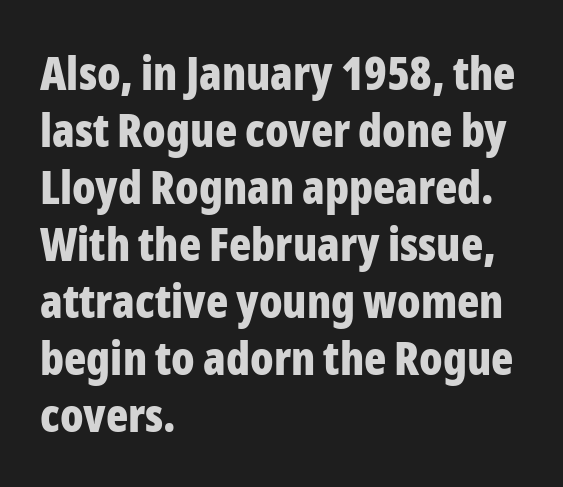
{"serif": "no", "italic": "no", "bold": "yes", "weight": "bold", "width": "condensed", "stroke_contrast": "low", "x_height": "medium", "monospaced": "no", "underline": "no", "align": "left", "line_spacing_ratio": 1.24, "letter_spacing": "normal", "letter_spacing_em": 0.0, "glyph_px": 46}
